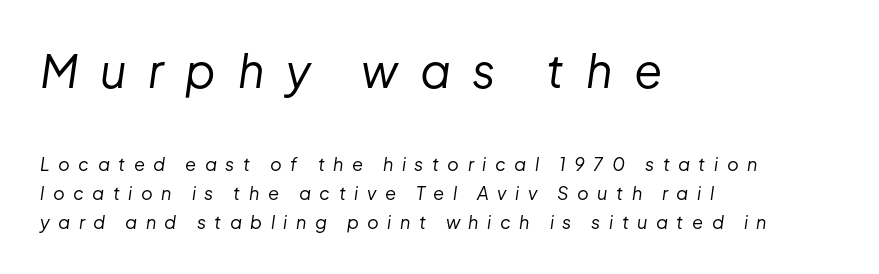
{"italic": "yes", "lean": "right", "slant_degrees": 8, "bold": "no", "weight": "regular", "width": "normal", "stroke_contrast": "low", "x_height": "medium", "monospaced": "no", "underline": "no", "align": "left", "line_spacing": "normal", "line_spacing_ratio": 1.63, "letter_spacing": "wide", "letter_spacing_em": 0.47, "larger_block": "first", "size_ratio": 2.56, "glyph_px": 46}
